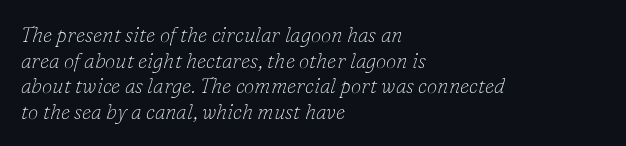
Q: Is the text bold? A: No.
Q: Is the text italic (slanted)? A: Yes, it leans right by about 16 degrees.
Q: Is the text underlined? A: No.
Q: How is the paragraph aligned? A: Left-aligned.
Q: Is the spacing between letters normal or unusually wide? A: Normal.
